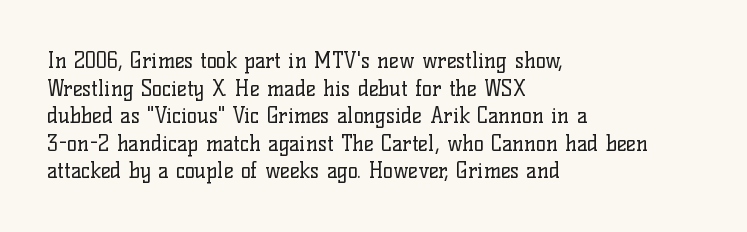
Teacher's note: observe the even left margin — that is flush-left alignment. The line texture is even and compact thanks to regular tracking. The lettering stays uniformly vertical, giving the passage a roman look. The baseline area is clear.
